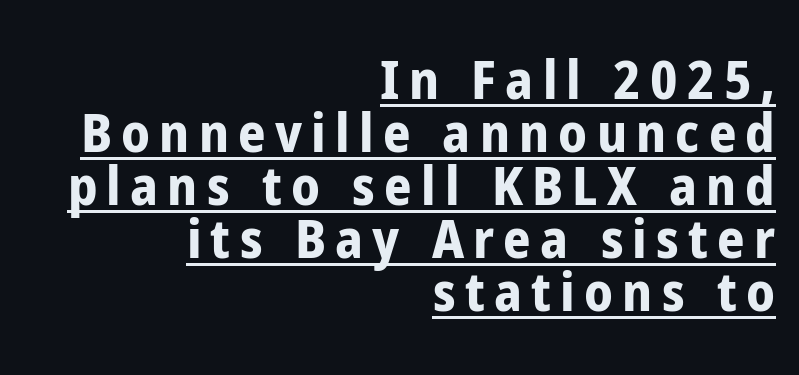
Look at the stroke-to-counter ratio: heavy, a bold. Students, observe: this is what under-led, compact text looks like. In designer terms, the underline attribute is active on this setting. A sans-serif font was chosen for this passage. These lines stack with their right ends in a neat column.
